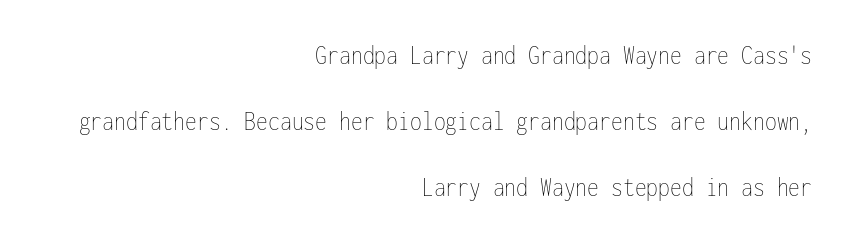
The lines are quadded right. Here the glyphs are tracked normally, forming tight word shapes. Notice how the stems are strictly vertical — no italics here. No extra ink here — the face is not bold.
